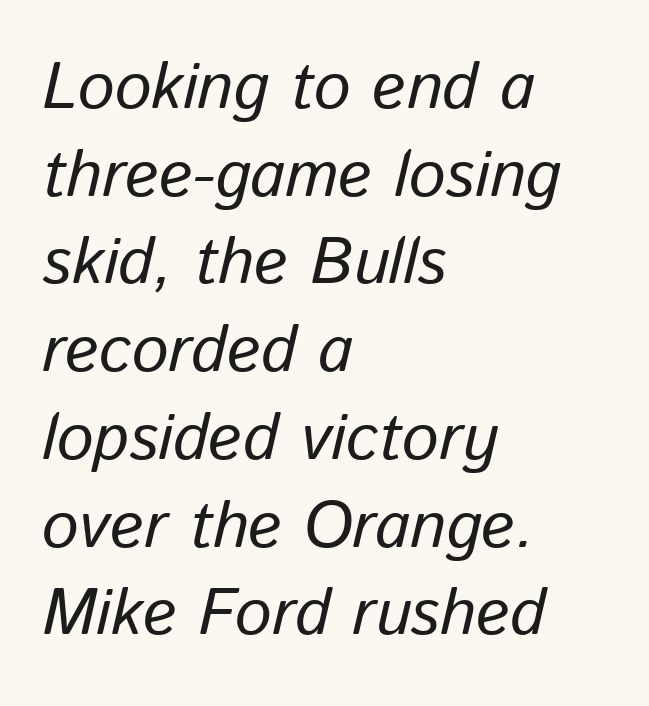
In terms of posture, this sample is oblique. Varying glyph widths throughout — classic text-font behaviour. The rendering keeps characters at their native spacing. Caption: multi-line text, flush left, ragged right. Has an underline been added? It has not.
